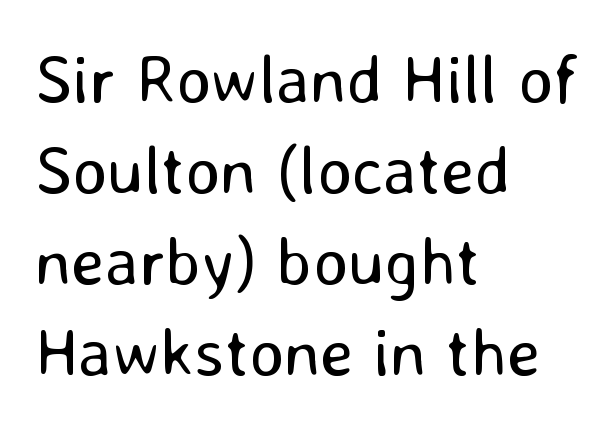
The image shows 68 px regular-weight sans-serif type, upright; set left-aligned, normal line spacing (1.34x), normal letter spacing, not underlined; low stroke contrast and a medium x-height.
